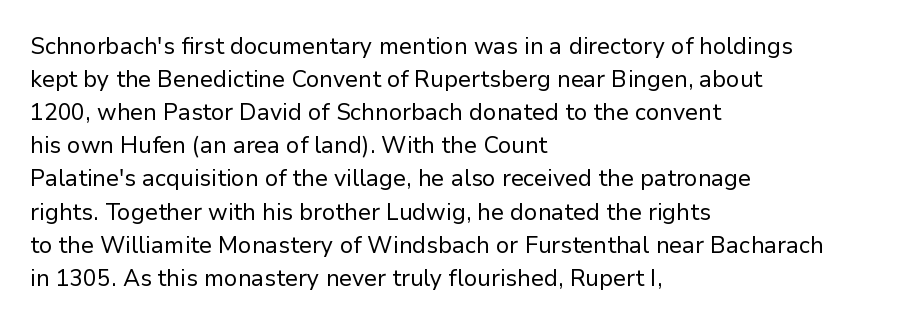
The image shows 23 px text type, upright; set left-aligned, normal line spacing (1.44x), normal letter spacing, not underlined.
